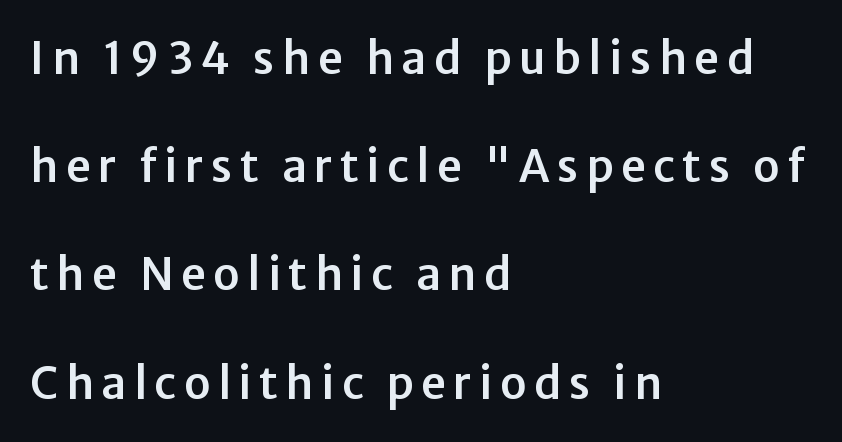
The image shows 44 px sans-serif type, upright; set left-aligned, loose line spacing (2.46x), not underlined; low stroke contrast and a medium x-height.
